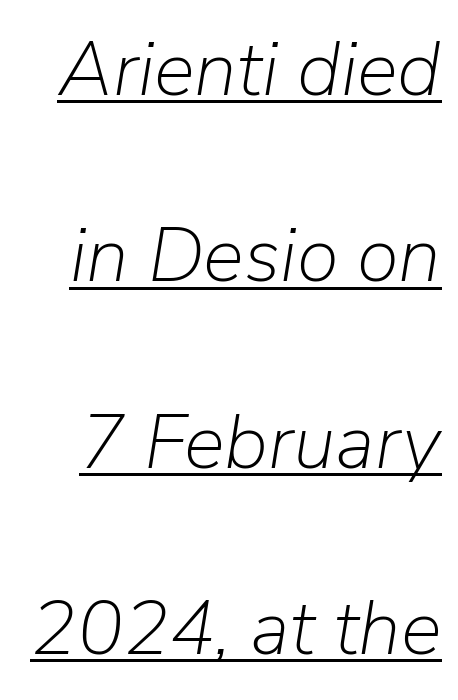
Character widths vary here, with narrow letters taking less room than wide ones. Glance below the letters and you will spot a drawn line. Weight: regular or lighter. The lines are spread far apart with generous leading.
